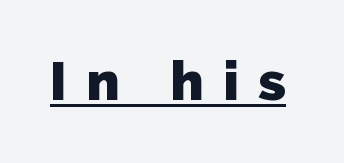
The image shows 53 px heavy sans-serif type; set unusually wide letter spacing (+0.37 em), underlined; low stroke contrast and a medium x-height.
